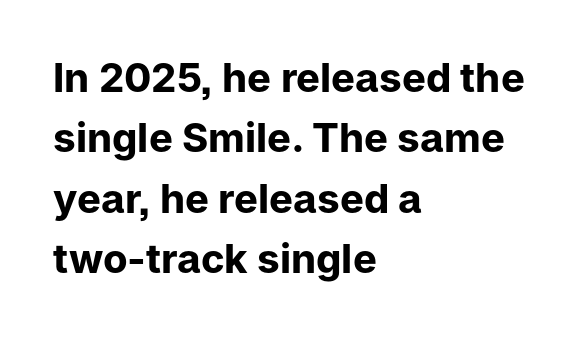
The image shows 40 px bold sans-serif type, upright; set left-aligned, normal line spacing (1.51x), normal letter spacing, not underlined; low stroke contrast and a medium x-height.
